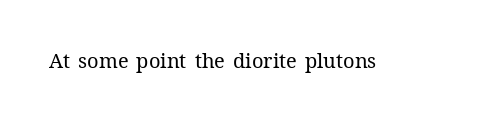
{"italic": "no", "bold": "no", "underline": "no", "letter_spacing": "normal", "letter_spacing_em": 0.0, "glyph_px": 20}
